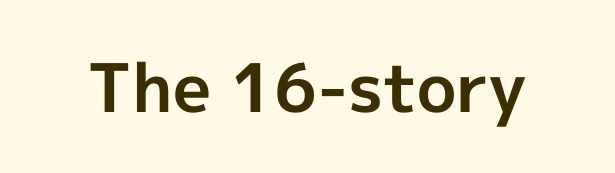
The image shows 67 px bold sans-serif type, upright; set normal letter spacing, not underlined; a medium x-height.
